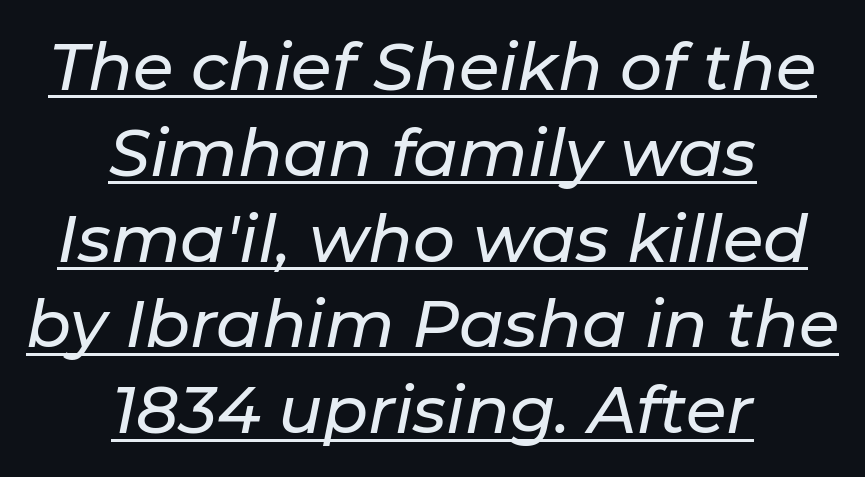
Q: Is the text italic (slanted)? A: Yes, it leans right by about 11 degrees.
Q: Is the text underlined? A: Yes.
Q: How is the paragraph aligned? A: Centered.
Q: Is the spacing between letters normal or unusually wide? A: Normal.
Q: Is the spacing between lines tight, normal or loose? A: Normal.
Q: Width (condensed, normal, or wide)? A: Normal.
Q: Stroke contrast? A: Low.
Q: x-height? A: Medium.
Q: Monospaced? A: No.
